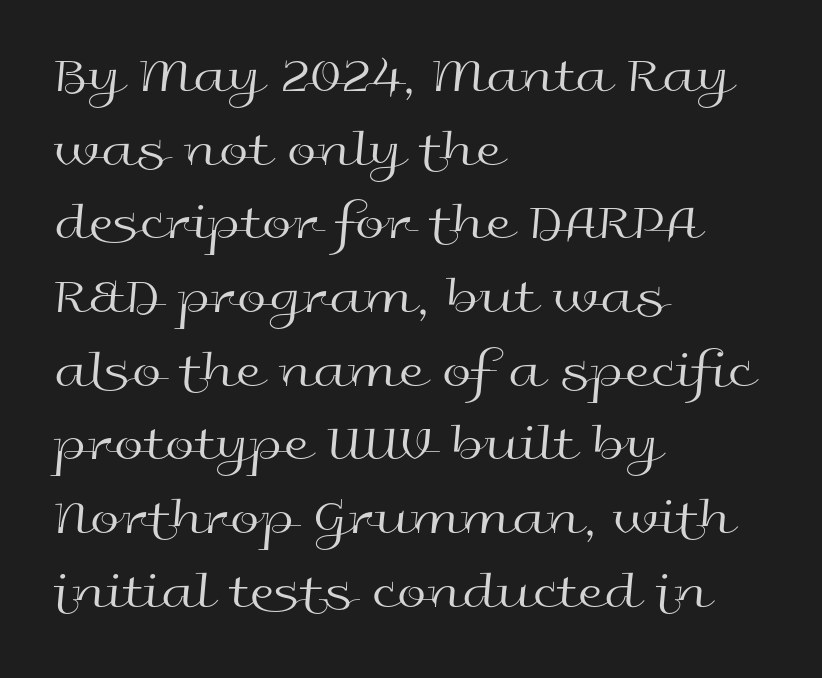
Glance below the letters and you will spot only blank space. How are the letters spaced? Ordinarily, with no added tracking. The lines are quadded left. Heft: none added — not bold. Compared with typical paragraphs, the rows here are spaced about the same. Character widths vary here, with narrow letters taking less room than wide ones.
